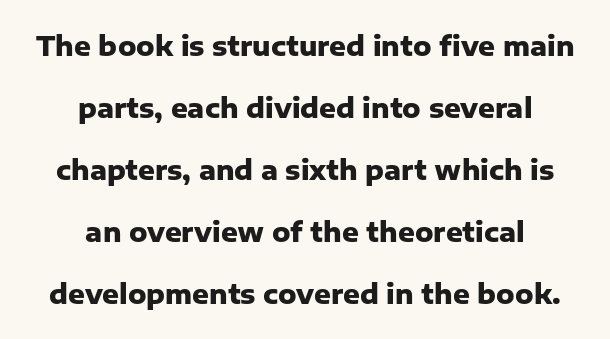
The image shows 26 px bold type, upright; set centered, loose line spacing (2.38x), normal letter spacing, not underlined.
